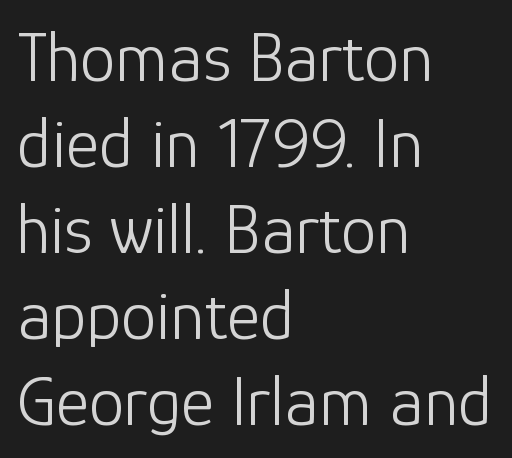
The passage shown is not underscored anywhere. Each line starts at the same left margin while the right side varies. The font sits on the lighter half of the weight spectrum, regular included. Grotesque or geometric, the face here clearly has no serifs. Ascenders rise straight up at ninety degrees.
